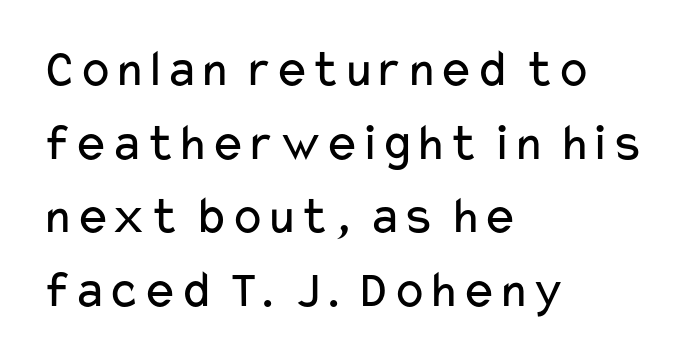
The image shows 53 px regular-weight, wide sans-serif type, upright; set left-aligned, normal line spacing (1.39x), normal letter spacing, not underlined; low stroke contrast and a medium x-height.
